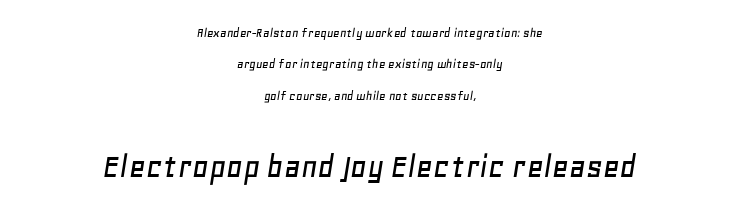
This block would shrink considerably if given ordinary leading; it's expanded now. Centered paragraph, ragged on both sides. The space directly below the letters is spotless. In terms of posture, this sample is oblique.
